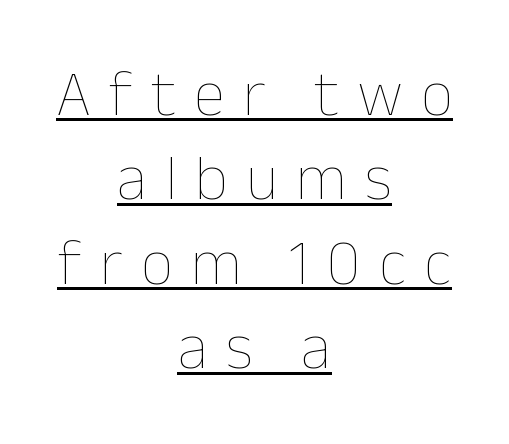
Q: Is the text bold? A: No.
Q: Is the text italic (slanted)? A: No, it is upright.
Q: Is the text underlined? A: Yes.
Q: How is the paragraph aligned? A: Centered.
Q: Is the spacing between letters normal or unusually wide? A: Unusually wide.
Q: Is the spacing between lines tight, normal or loose? A: Normal.
Q: Width (condensed, normal, or wide)? A: Normal.
Q: Stroke contrast? A: Low.
Q: x-height? A: Medium.
Q: Monospaced? A: No.
